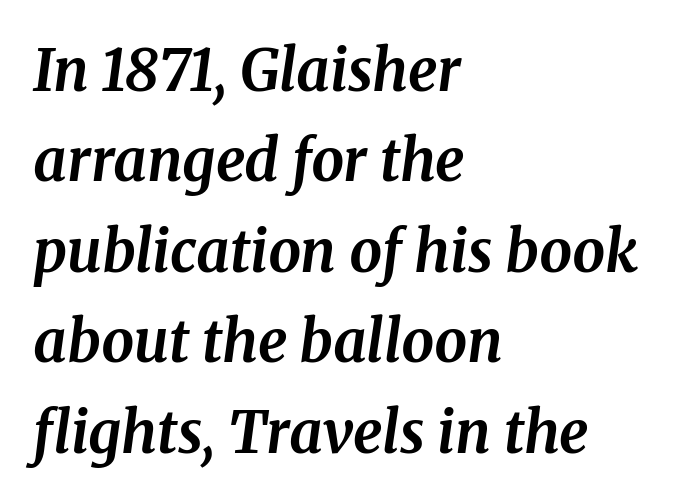
{"serif": "yes", "italic": "yes", "lean": "right", "slant_degrees": 8, "bold": "yes", "weight": "bold", "width": "normal", "stroke_contrast": "medium", "x_height": "medium", "monospaced": "no", "underline": "no", "align": "left", "line_spacing": "normal", "line_spacing_ratio": 1.56, "letter_spacing": "normal", "letter_spacing_em": 0.0, "glyph_px": 58}
